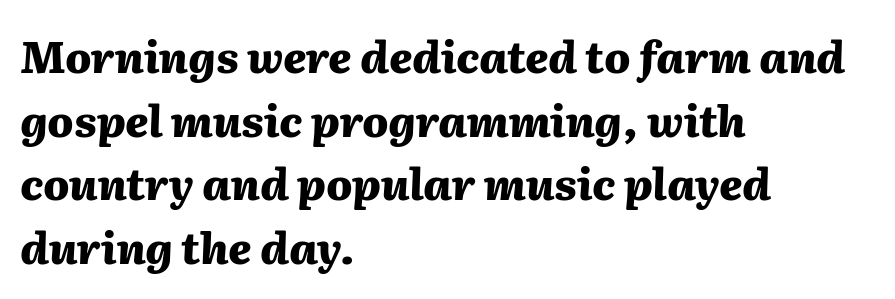
The image shows 43 px heavy type, italic (leaning right); set left-aligned, normal line spacing (1.48x), normal letter spacing, not underlined; medium stroke contrast and a medium x-height.
